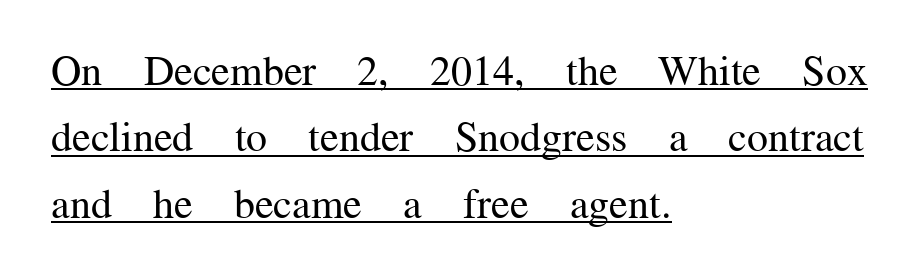
Q: Is the text bold? A: No.
Q: Is the text italic (slanted)? A: No, it is upright.
Q: Is the typeface a serif or a sans-serif typeface? A: Serif.
Q: Is the text underlined? A: Yes.
Q: How is the paragraph aligned? A: Left-aligned.
Q: Is the spacing between letters normal or unusually wide? A: Normal.
Q: Is the spacing between lines tight, normal or loose? A: Normal.
Q: Width (condensed, normal, or wide)? A: Normal.
Q: Stroke contrast? A: Medium.
Q: x-height? A: Medium.
Q: Monospaced? A: No.
